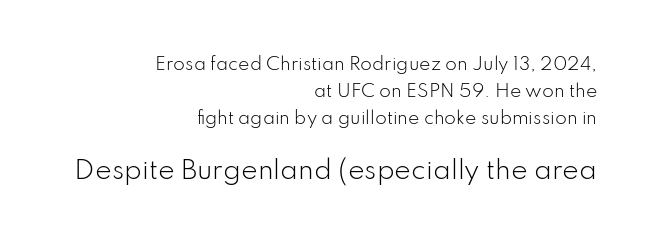
The image shows 25 px text type, upright; set right-aligned, normal line spacing (1.6x), normal letter spacing, not underlined; the second (bottom) block is 1.47x larger.
